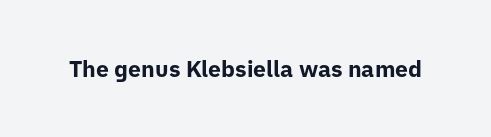
{"italic": "no", "bold": "yes", "underline": "no", "letter_spacing": "normal", "letter_spacing_em": 0.0, "glyph_px": 23}
